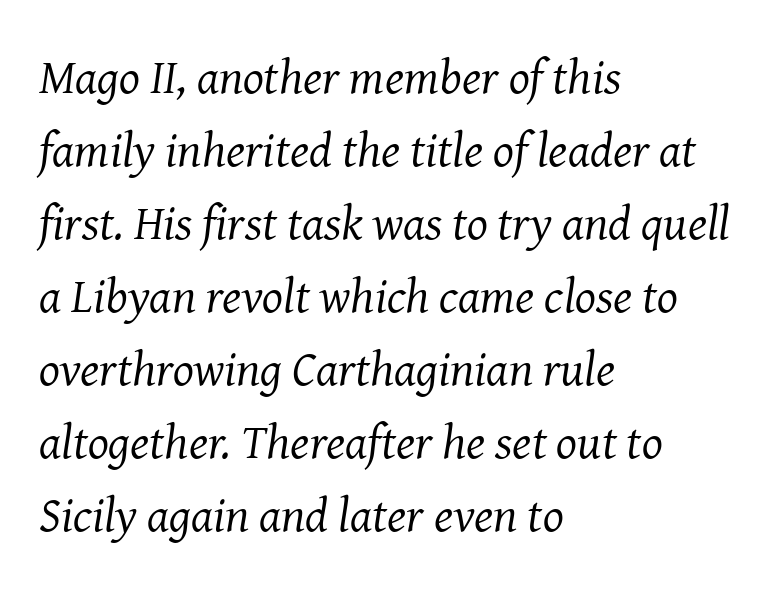
{"serif": "yes", "italic": "yes", "lean": "right", "slant_degrees": 8, "bold": "no", "weight": "regular", "width": "normal", "stroke_contrast": "medium", "x_height": "medium", "monospaced": "no", "underline": "no", "align": "left", "line_spacing": "normal", "line_spacing_ratio": 1.49, "letter_spacing": "normal", "letter_spacing_em": 0.0, "glyph_px": 49}
